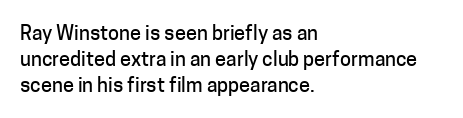
{"italic": "no", "underline": "no", "align": "left", "line_spacing": "normal", "line_spacing_ratio": 1.31, "letter_spacing": "normal", "letter_spacing_em": 0.0, "glyph_px": 20}
